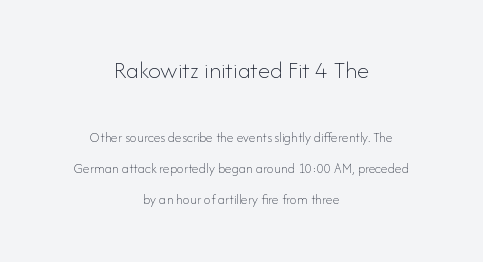
{"italic": "no", "bold": "no", "underline": "no", "align": "center", "line_spacing": "loose", "line_spacing_ratio": 2.2, "letter_spacing": "normal", "letter_spacing_em": 0.0, "larger_block": "first", "size_ratio": 1.79, "glyph_px": 25}
